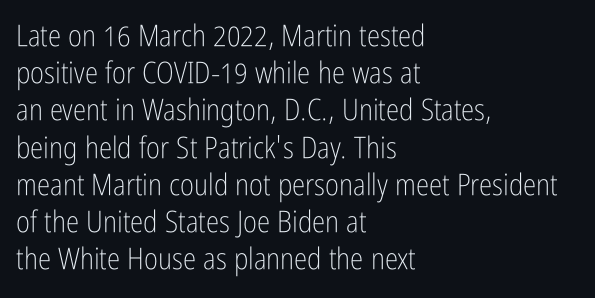
Q: Is the text bold? A: No.
Q: Is the text italic (slanted)? A: No, it is upright.
Q: Is the typeface a serif or a sans-serif typeface? A: Sans-serif.
Q: Is the text underlined? A: No.
Q: How is the paragraph aligned? A: Left-aligned.
Q: Is the spacing between letters normal or unusually wide? A: Normal.
Q: Width (condensed, normal, or wide)? A: Condensed.
Q: Stroke contrast? A: Low.
Q: x-height? A: Medium.
Q: Monospaced? A: No.
